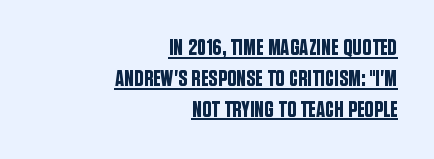
Has an underline been added? It has. How are the letters spaced? Ordinarily, with no added tracking. Rendered with straight, roman letterforms. Does the leading feel generous? No, just average.
